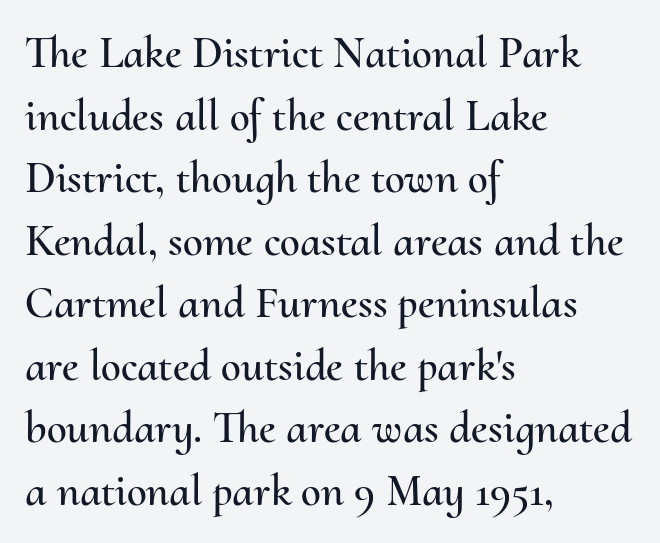
Q: Is the text italic (slanted)? A: No, it is upright.
Q: Is the text underlined? A: No.
Q: How is the paragraph aligned? A: Left-aligned.
Q: Is the spacing between letters normal or unusually wide? A: Normal.
Q: Is the spacing between lines tight, normal or loose? A: Normal.
Q: Width (condensed, normal, or wide)? A: Normal.
Q: Stroke contrast? A: Medium.
Q: x-height? A: Small.
Q: Monospaced? A: No.
